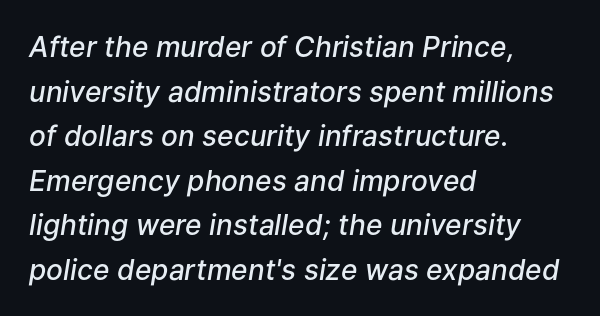
Q: Is the text bold? A: Semi-bold.
Q: Is the text italic (slanted)? A: Yes, it leans right by about 9 degrees.
Q: Is the text underlined? A: No.
Q: How is the paragraph aligned? A: Left-aligned.
Q: Is the spacing between letters normal or unusually wide? A: Normal.
Q: Is the spacing between lines tight, normal or loose? A: Normal.
Q: Width (condensed, normal, or wide)? A: Normal.
Q: Stroke contrast? A: Low.
Q: x-height? A: Medium.
Q: Monospaced? A: No.
